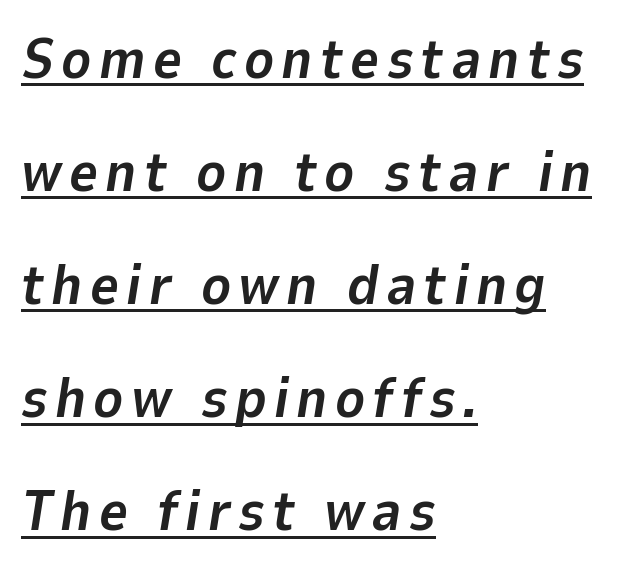
{"italic": "yes", "lean": "right", "slant_degrees": 9, "bold": "yes", "weight": "bold", "width": "normal", "stroke_contrast": "low", "x_height": "medium", "monospaced": "no", "underline": "yes", "align": "left", "line_spacing": "loose", "line_spacing_ratio": 2.02, "glyph_px": 56}
